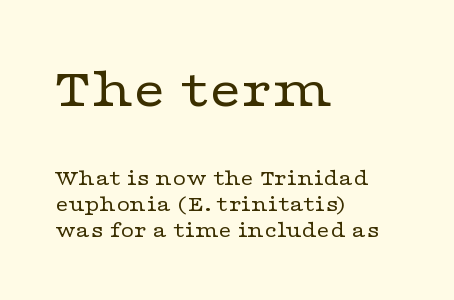
{"serif": "yes", "italic": "no", "bold": "no", "weight": "regular", "width": "wide", "stroke_contrast": "low", "x_height": "medium", "monospaced": "no", "underline": "no", "align": "left", "line_spacing": "tight", "line_spacing_ratio": 1.12, "letter_spacing": "normal", "letter_spacing_em": 0.0, "larger_block": "first", "size_ratio": 2.48, "glyph_px": 57}
